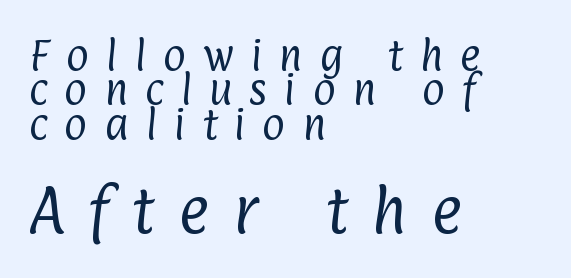
Q: Is the text bold? A: No.
Q: Is the typeface a serif or a sans-serif typeface? A: Sans-serif.
Q: Is the text underlined? A: No.
Q: How is the paragraph aligned? A: Left-aligned.
Q: Is the spacing between letters normal or unusually wide? A: Unusually wide.
Q: Is the spacing between lines tight, normal or loose? A: Tight.
Q: Which block of text is set in a larger size, the first (top) or the second (bottom)? A: The second (bottom) one.
Q: Width (condensed, normal, or wide)? A: Condensed.
Q: Stroke contrast? A: Low.
Q: x-height? A: Medium.
Q: Monospaced? A: No.
